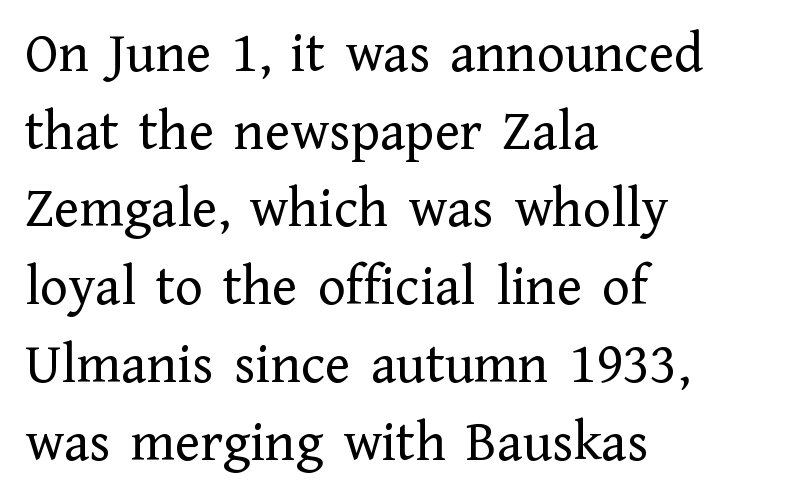
The characters display serif detailing at their extremities. The rendering uses natural spacing where letterforms have individual widths. The lettering holds an erect, upright posture throughout. The typesetting does not lean heavy: it is not bold. Baseline-to-baseline distance is the conventional proportion of letter height. All the whitespace from short lines collects on the right.
